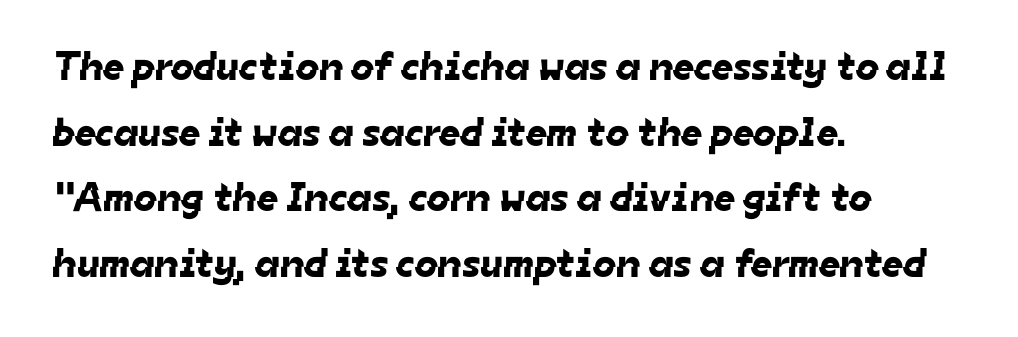
A bare baseline throughout the passage. Which margin do the lines hug? The left one — the right edge is uneven. The passage shown is typed in a proportional face where columns would drift. I'd call this a sans setting — the letters go barefoot. Reading down the column, the eye jumps a familiar distance to each next line. Look at the tracking — it's just the regular setting, nothing added.
